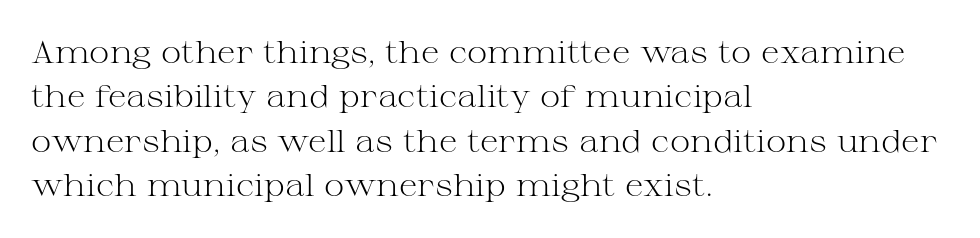
Tracking here is standard; glyphs follow each other at the usual distance. Underlining? Definitely not there. All the whitespace from short lines collects on the right. Is there any slant? The stems are plumb. Heft: none added — not bold. The face used here is proportionally spaced, like ordinary book or web type.
